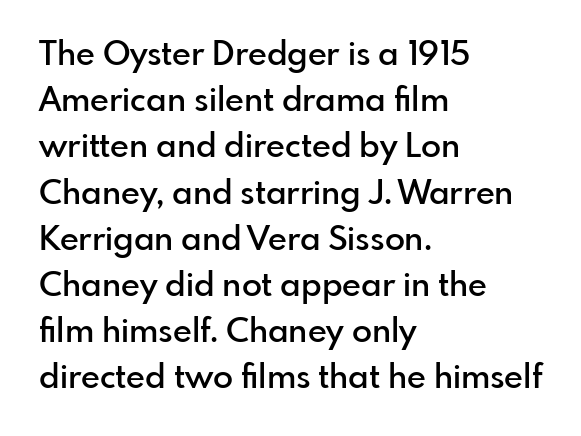
The image shows 33 px semibold sans-serif type, upright; set left-aligned, normal line spacing (1.4x), normal letter spacing, not underlined; low stroke contrast and a small x-height.
